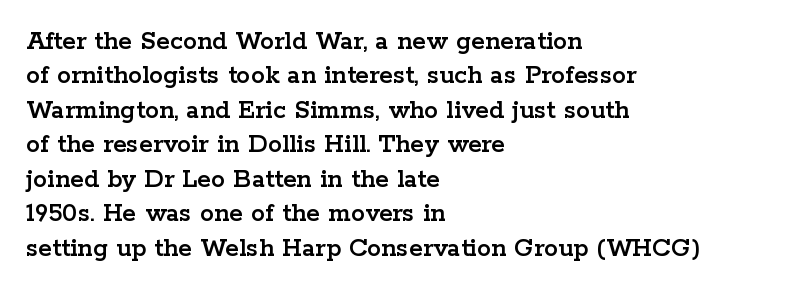
Q: Is the text italic (slanted)? A: No, it is upright.
Q: Is the typeface a serif or a sans-serif typeface? A: Serif.
Q: Is the text underlined? A: No.
Q: How is the paragraph aligned? A: Left-aligned.
Q: Is the spacing between letters normal or unusually wide? A: Normal.
Q: Width (condensed, normal, or wide)? A: Wide.
Q: Stroke contrast? A: Low.
Q: x-height? A: Medium.
Q: Monospaced? A: No.
